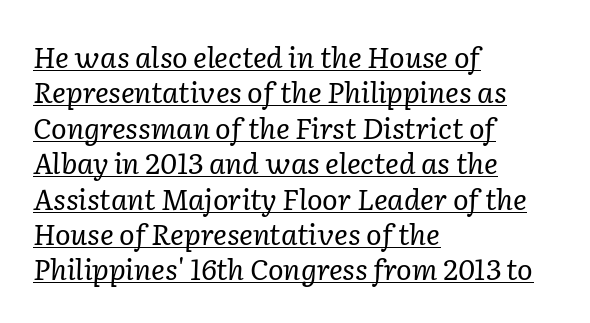
The image shows 29 px regular-weight serif type, italic (leaning right); set left-aligned, line spacing 1.22x, normal letter spacing, underlined; low stroke contrast and a medium x-height.
